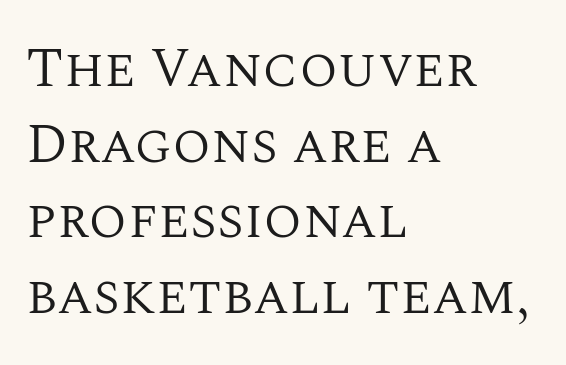
These lines sit exactly where default settings would place them. Lines of text with bare space underneath. Here the designer chose a conventional face with non-uniform glyph widths. Does the copy run flush right? No — it runs flush left. This is the regular roman posture of the typeface.
